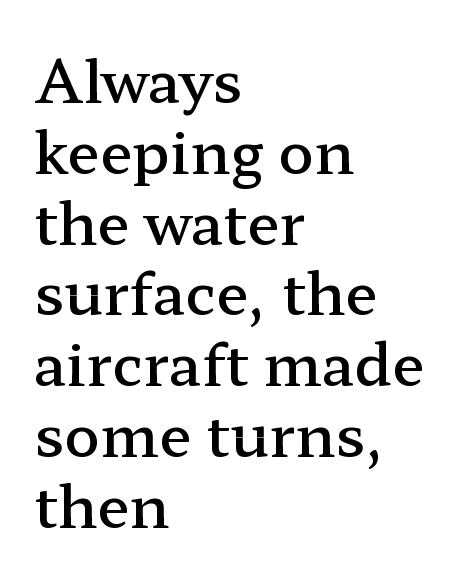
Posture: straight, roman, zero tilt. Character widths vary here, with narrow letters taking less room than wide ones. A classic flush-left, rag-right setting is used for this passage. A semibold gives these letters moderate extra thickness, short of bold. Letter spacing: default. Yep, those are serifs on the letters.
